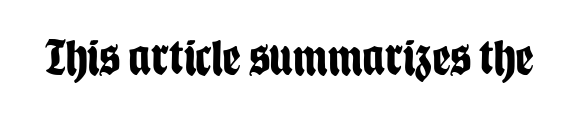
The image shows 51 px bold, condensed sans-serif type, upright; set normal letter spacing, not underlined; low stroke contrast and a large x-height.
